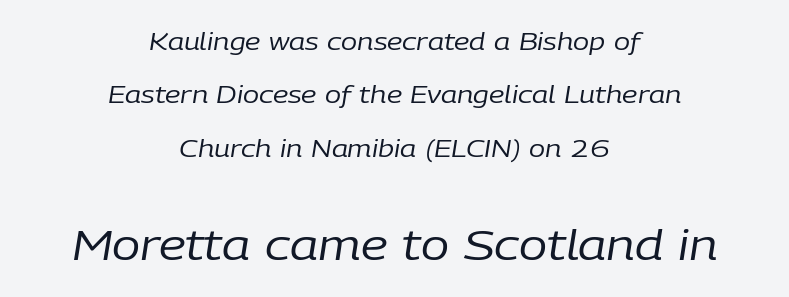
Students, note that the glyphs here touch the page at normal intervals. Layout note: lines centered. The rendering uses natural spacing where letterforms have individual widths. Is the lower block the larger one? Yes — the lower block carries the bigger type. Slant detected: the letters are inclined. The baseline area is clear.
